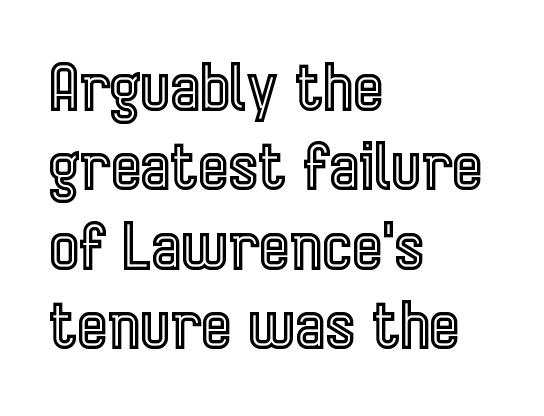
Q: Is the text italic (slanted)? A: No, it is upright.
Q: Is the text underlined? A: No.
Q: How is the paragraph aligned? A: Left-aligned.
Q: Is the spacing between letters normal or unusually wide? A: Normal.
Q: Width (condensed, normal, or wide)? A: Condensed.
Q: x-height? A: Medium.
Q: Monospaced? A: No.
